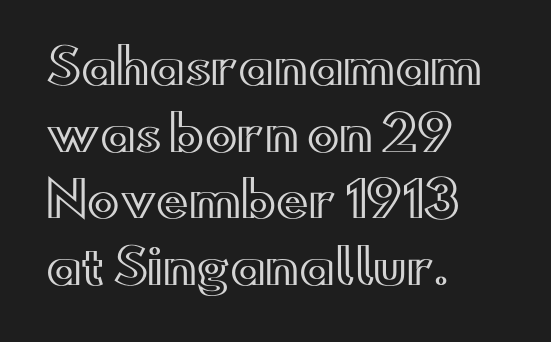
Q: Is the text italic (slanted)? A: No, it is upright.
Q: Is the text underlined? A: No.
Q: How is the paragraph aligned? A: Left-aligned.
Q: Is the spacing between letters normal or unusually wide? A: Normal.
Q: Is the spacing between lines tight, normal or loose? A: Normal.
Q: Width (condensed, normal, or wide)? A: Wide.
Q: x-height? A: Small.
Q: Monospaced? A: No.
